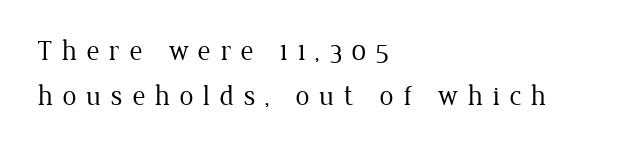
Q: Is the text bold? A: No.
Q: Is the text italic (slanted)? A: No, it is upright.
Q: Is the typeface a serif or a sans-serif typeface? A: Serif.
Q: Is the text underlined? A: No.
Q: How is the paragraph aligned? A: Left-aligned.
Q: Is the spacing between letters normal or unusually wide? A: Unusually wide.
Q: Is the spacing between lines tight, normal or loose? A: Normal.
Q: Width (condensed, normal, or wide)? A: Normal.
Q: Stroke contrast? A: Low.
Q: x-height? A: Medium.
Q: Monospaced? A: No.
